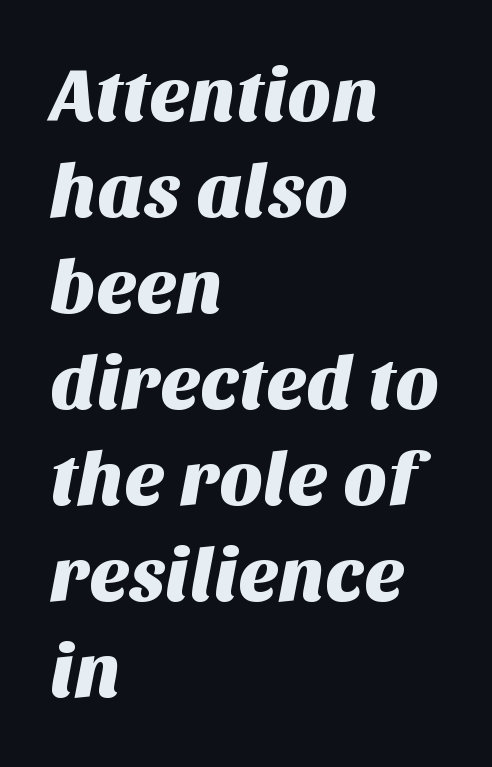
{"serif": "no", "width": "normal", "stroke_contrast": "medium", "x_height": "large", "monospaced": "no", "underline": "no", "align": "left", "line_spacing": "normal", "line_spacing_ratio": 1.28, "letter_spacing": "normal", "letter_spacing_em": 0.0, "glyph_px": 75}
